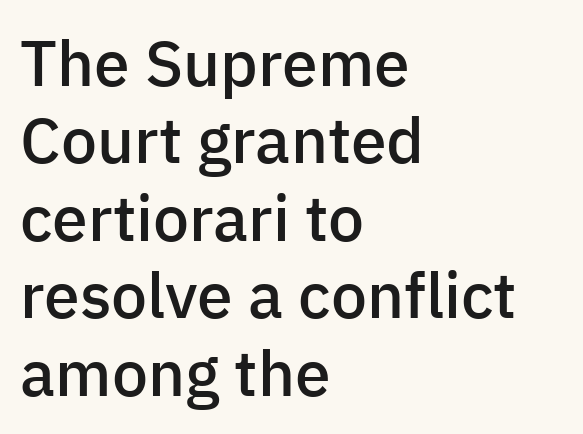
Is the letter spacing exaggerated? No — it looks like the ordinary default. The rendering shows plain stroke endings on the letterforms — a sans-serif design. Rule under the text: the space is simply empty. These lines were composed using upright roman letters. This sample has the flowing, uneven cadence of proportional lettering.
